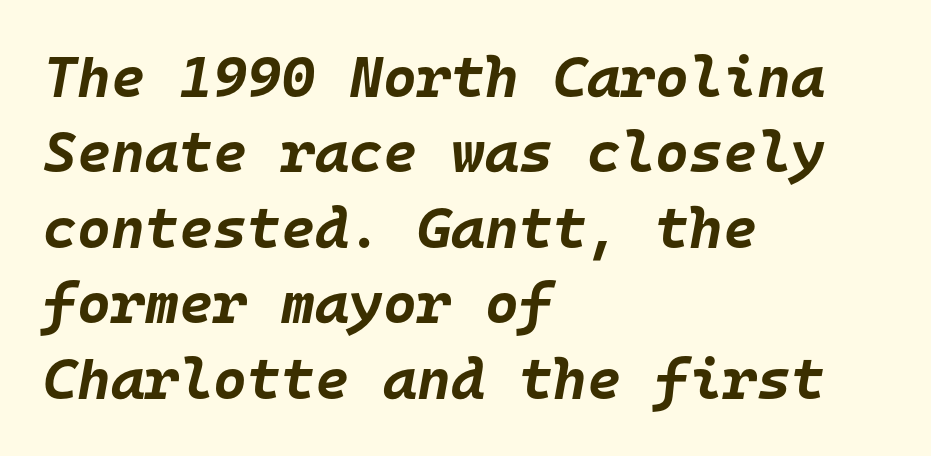
Q: Is the text bold? A: Yes.
Q: Is the text italic (slanted)? A: Yes, it leans right by about 10 degrees.
Q: Is the text underlined? A: No.
Q: How is the paragraph aligned? A: Left-aligned.
Q: Is the spacing between letters normal or unusually wide? A: Normal.
Q: Is the spacing between lines tight, normal or loose? A: Normal.
Q: Width (condensed, normal, or wide)? A: Normal.
Q: Stroke contrast? A: Low.
Q: x-height? A: Large.
Q: Monospaced? A: Yes.
